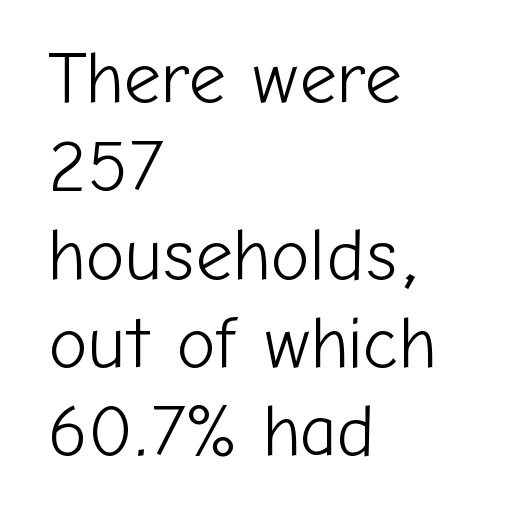
The image shows 73 px light sans-serif type, upright; set left-aligned, line spacing 1.21x, normal letter spacing, not underlined; low stroke contrast and a medium x-height.
